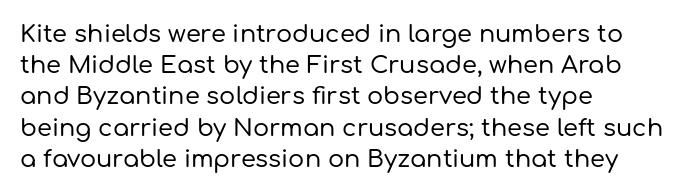
The image shows 24 px text type, upright; set left-aligned, normal line spacing (1.3x), normal letter spacing, not underlined.
